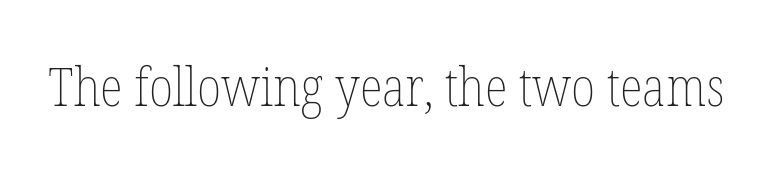
Q: Is the text bold? A: No.
Q: Is the text italic (slanted)? A: No, it is upright.
Q: Is the text underlined? A: No.
Q: Is the spacing between letters normal or unusually wide? A: Normal.
Q: Width (condensed, normal, or wide)? A: Condensed.
Q: Stroke contrast? A: Low.
Q: x-height? A: Medium.
Q: Monospaced? A: No.
